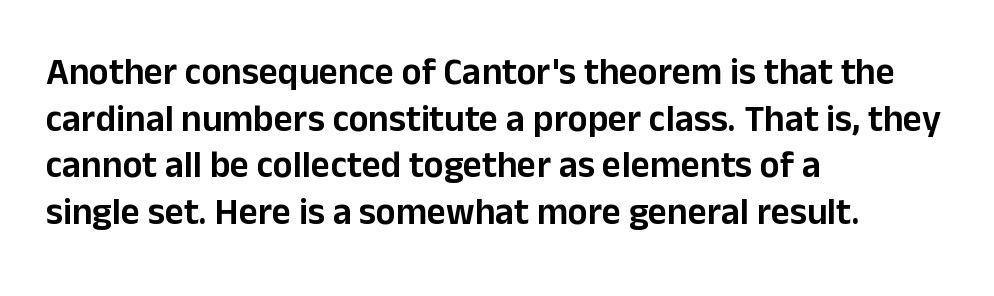
Beneath every word, the page is bare. Ordinary non-slanted type is in use. Do the characters align in a grid? No, the font is proportional. Is the letter spacing exaggerated? No — it looks like the ordinary default. The block of text has a typical density, with ordinary space between rows. Regarding serifs, this sample does without them.
